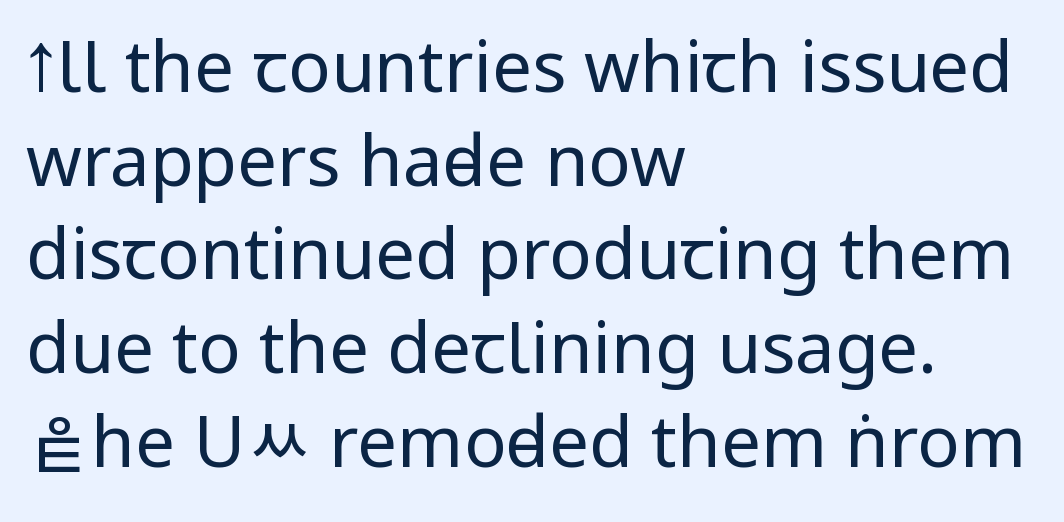
Q: Is the text bold? A: No.
Q: Is the text italic (slanted)? A: No, it is upright.
Q: Is the typeface a serif or a sans-serif typeface? A: Sans-serif.
Q: Is the text underlined? A: No.
Q: How is the paragraph aligned? A: Left-aligned.
Q: Is the spacing between letters normal or unusually wide? A: Normal.
Q: Is the spacing between lines tight, normal or loose? A: Normal.
Q: Width (condensed, normal, or wide)? A: Condensed.
Q: Stroke contrast? A: Low.
Q: x-height? A: Large.
Q: Monospaced? A: No.
